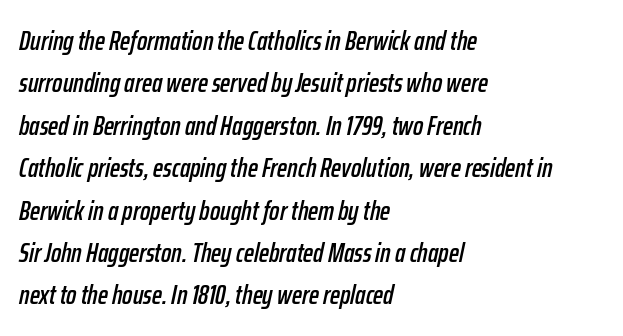
{"italic": "yes", "lean": "right", "slant_degrees": 12, "underline": "no", "align": "left", "line_spacing": "normal", "line_spacing_ratio": 1.57, "letter_spacing": "normal", "letter_spacing_em": 0.0, "glyph_px": 27}
